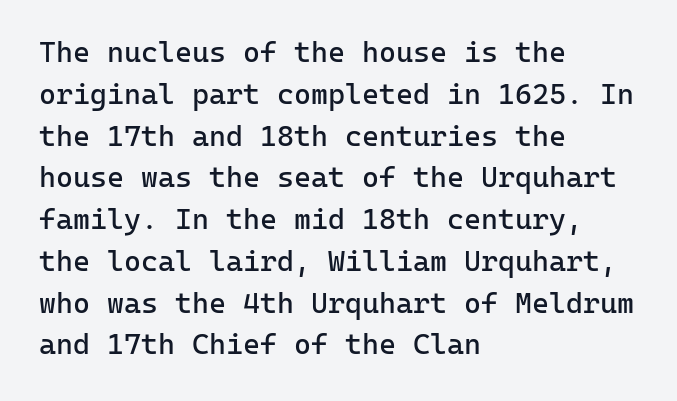
{"serif": "no", "italic": "no", "bold": "no", "weight": "regular", "width": "normal", "stroke_contrast": "low", "x_height": "medium", "monospaced": "yes", "underline": "no", "align": "left", "line_spacing": "normal", "line_spacing_ratio": 1.44, "letter_spacing": "normal", "letter_spacing_em": 0.0, "glyph_px": 29}
